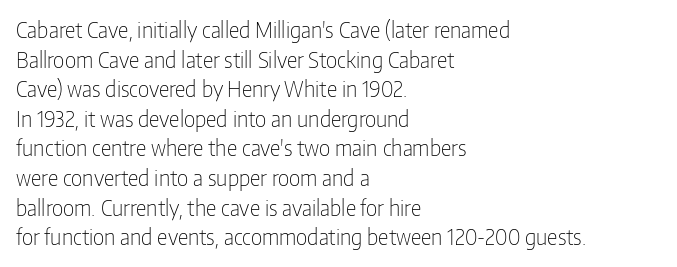
{"italic": "no", "bold": "no", "underline": "no", "align": "left", "line_spacing": "normal", "line_spacing_ratio": 1.41, "letter_spacing": "normal", "letter_spacing_em": 0.0, "glyph_px": 21}
